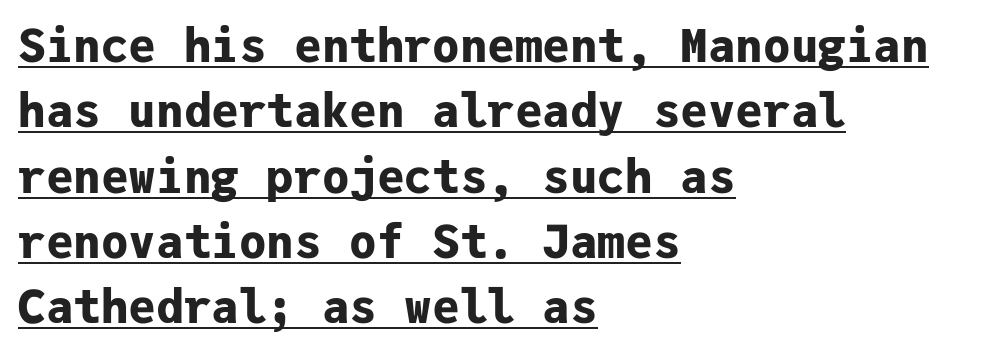
The image shows 46 px bold sans-serif type, upright, monospaced; set left-aligned, normal line spacing (1.42x), normal letter spacing, underlined; low stroke contrast and a medium x-height.
